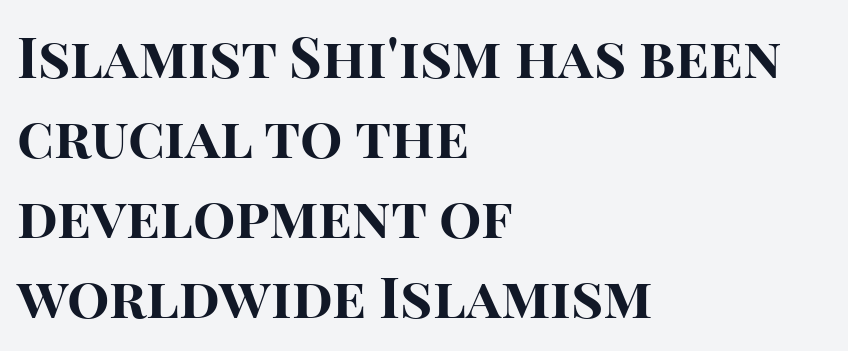
{"serif": "no", "italic": "no", "bold": "yes", "weight": "bold", "width": "normal", "stroke_contrast": "high", "x_height": "large", "monospaced": "no", "underline": "no", "align": "left", "line_spacing": "normal", "line_spacing_ratio": 1.43, "letter_spacing": "normal", "letter_spacing_em": 0.0, "glyph_px": 56}
